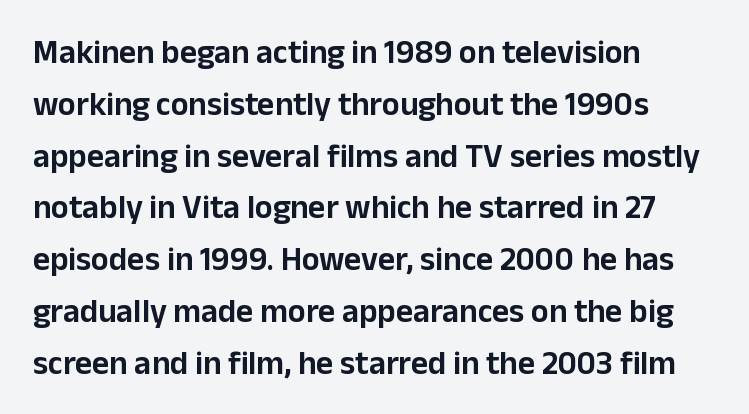
{"serif": "no", "italic": "no", "width": "normal", "stroke_contrast": "low", "x_height": "medium", "monospaced": "no", "underline": "no", "align": "left", "line_spacing": "normal", "line_spacing_ratio": 1.57, "letter_spacing": "normal", "letter_spacing_em": 0.0, "glyph_px": 33}
